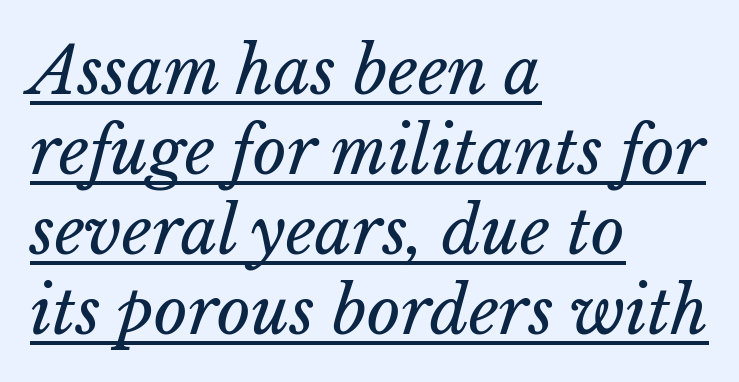
Q: Is the text bold? A: No.
Q: Is the text italic (slanted)? A: Yes, it leans right by about 15 degrees.
Q: Is the text underlined? A: Yes.
Q: How is the paragraph aligned? A: Left-aligned.
Q: Is the spacing between letters normal or unusually wide? A: Normal.
Q: Width (condensed, normal, or wide)? A: Normal.
Q: Stroke contrast? A: Low.
Q: x-height? A: Medium.
Q: Monospaced? A: No.
